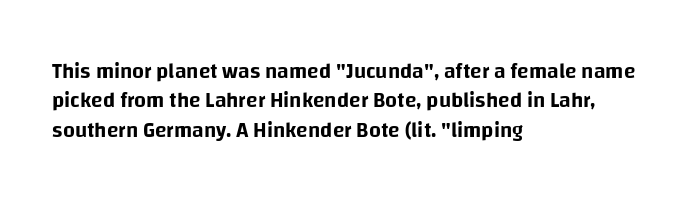
If you drew a ruler down the left edge, every line would touch it. The foot of each line stays bare and open. What's the leading like? Ordinary, nothing unusual. The axis of the letterforms is exactly vertical. Observe the ordinary spacing: letters are neighbours, not strangers.
